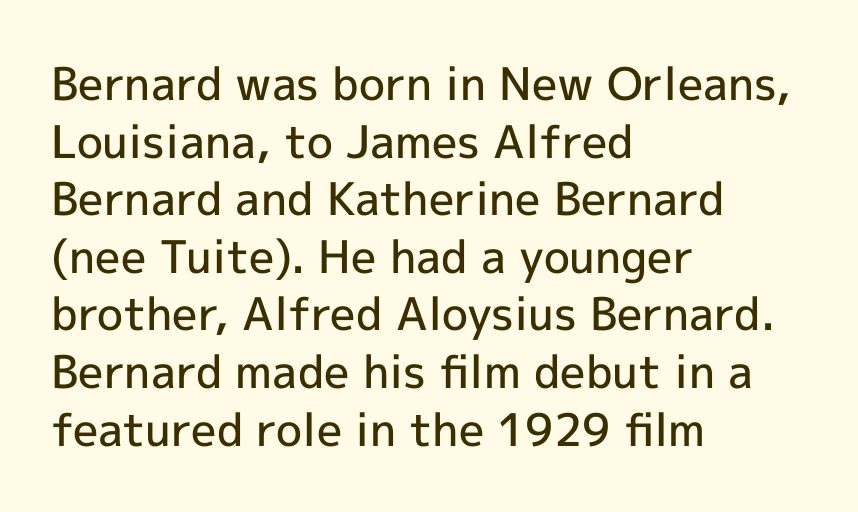
The image shows 45 px semibold sans-serif type, upright; set left-aligned, normal line spacing (1.28x), normal letter spacing, not underlined; a medium x-height.
